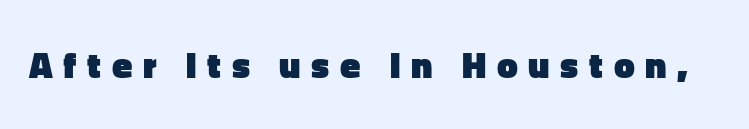
The image shows 37 px heavy sans-serif type, upright; set unusually wide letter spacing (+0.29 em), not underlined; low stroke contrast and a medium x-height.
